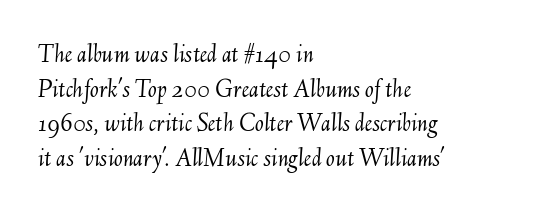
The text block is weighted toward the left margin, trailing off unevenly rightward. Heft: none added — not bold. Is the letter spacing exaggerated? No — it looks like the ordinary default. Whoever set this chose a conventional vertical rhythm.
